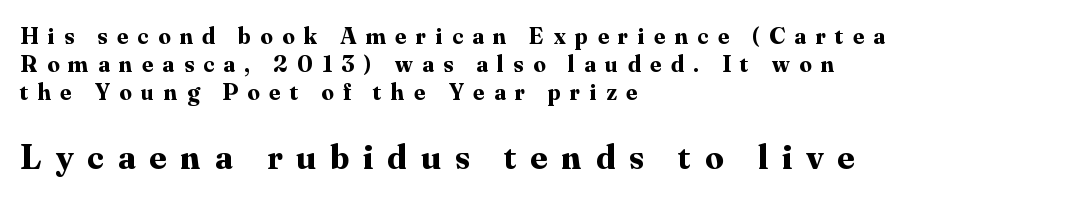
Bare-footed words on every line. Varying glyph widths throughout — classic text-font behaviour. The typography opts for an upright posture over an oblique one. Strong, thick strokes mark this as bold type. Top chunk: small. Bottom chunk: large.
